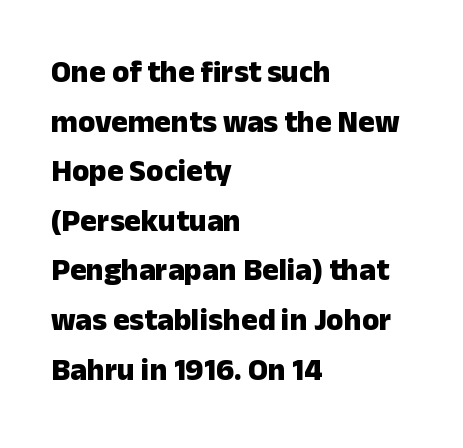
Think of a printed novel: that variable character pitch is what you see here. The passage shown stacks its lines at a standard gap. A sans-serif font was chosen for this passage. Line starts are locked; line ends wander.
